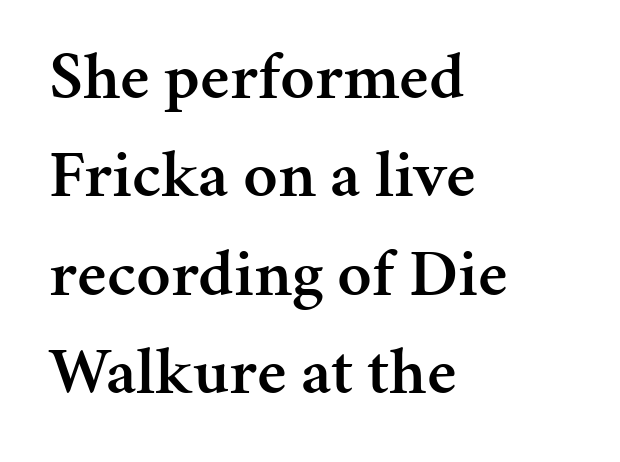
{"serif": "yes", "italic": "no", "bold": "semi", "weight": "semibold", "width": "normal", "stroke_contrast": "medium", "x_height": "medium", "monospaced": "no", "underline": "no", "align": "left", "line_spacing": "normal", "line_spacing_ratio": 1.47, "letter_spacing": "normal", "letter_spacing_em": 0.0, "glyph_px": 67}
